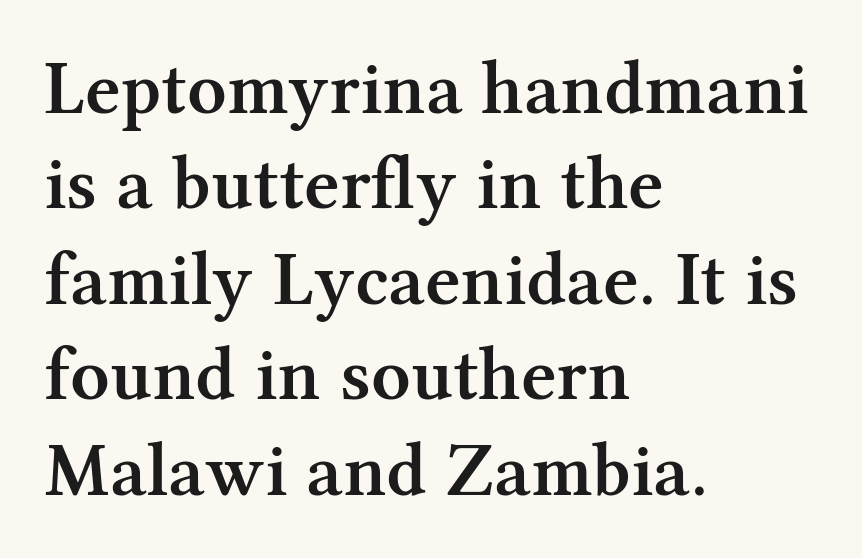
{"serif": "yes", "italic": "no", "bold": "semi", "weight": "semibold", "width": "normal", "stroke_contrast": "medium", "x_height": "medium", "monospaced": "no", "underline": "no", "align": "left", "line_spacing_ratio": 1.24, "letter_spacing": "normal", "letter_spacing_em": 0.0, "glyph_px": 77}
